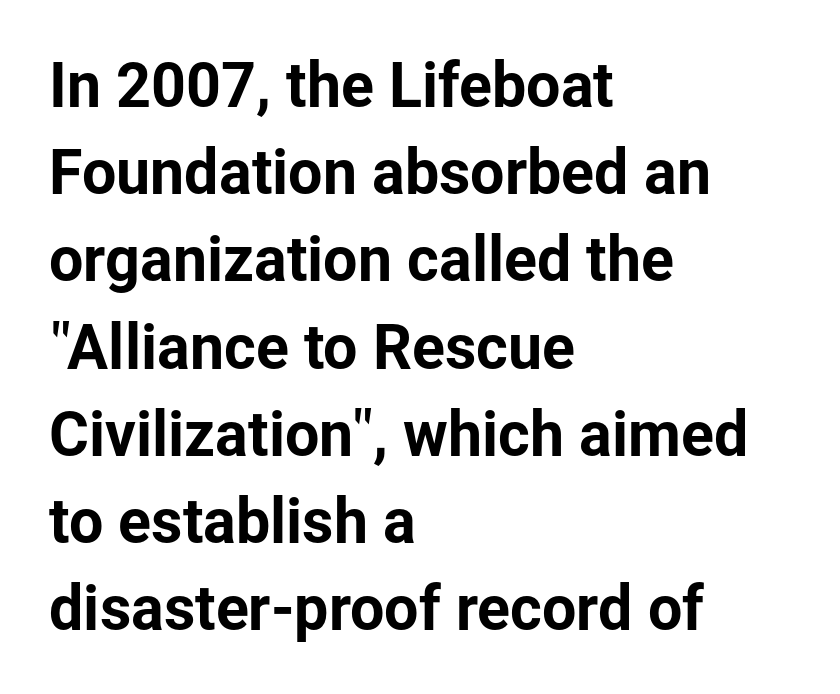
{"serif": "no", "italic": "no", "width": "normal", "stroke_contrast": "low", "x_height": "medium", "monospaced": "no", "underline": "no", "align": "left", "line_spacing": "normal", "line_spacing_ratio": 1.43, "letter_spacing": "normal", "letter_spacing_em": 0.0, "glyph_px": 61}
